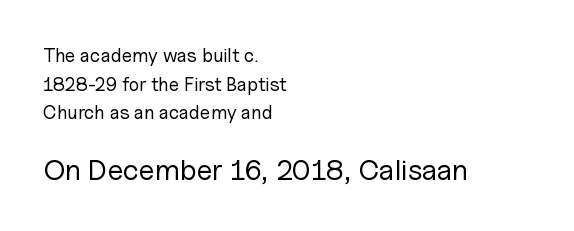
Q: Is the text bold? A: No.
Q: Is the text italic (slanted)? A: No, it is upright.
Q: Is the typeface a serif or a sans-serif typeface? A: Sans-serif.
Q: Is the text underlined? A: No.
Q: How is the paragraph aligned? A: Left-aligned.
Q: Is the spacing between letters normal or unusually wide? A: Normal.
Q: Is the spacing between lines tight, normal or loose? A: Normal.
Q: Which block of text is set in a larger size, the first (top) or the second (bottom)? A: The second (bottom) one.
Q: Width (condensed, normal, or wide)? A: Normal.
Q: Stroke contrast? A: Low.
Q: x-height? A: Medium.
Q: Monospaced? A: No.
